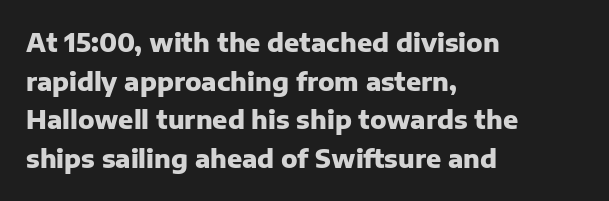
The image shows 25 px bold type, upright; set left-aligned, normal line spacing (1.55x), normal letter spacing, not underlined.
